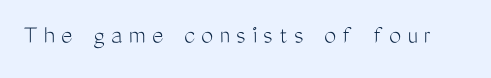
This sample uses expanded letter spacing, leaving extra air between glyphs. When letters stand straight like this, we call the style roman or upright. Is the type heavy? It reads as light-to-regular instead. Nobody drew a line under any word here.
